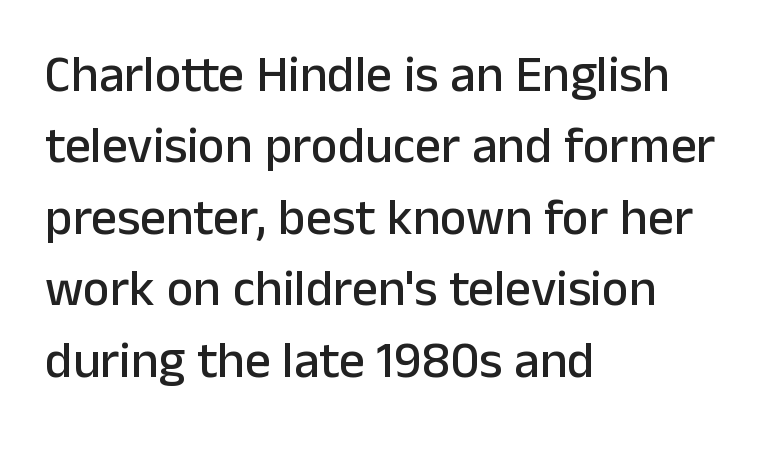
The image shows 51 px sans-serif type, upright; set left-aligned, normal line spacing (1.4x), normal letter spacing, not underlined; low stroke contrast and a medium x-height.
